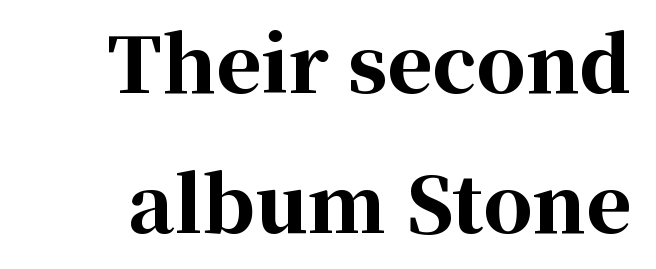
{"serif": "yes", "italic": "no", "bold": "yes", "weight": "bold", "width": "normal", "stroke_contrast": "high", "x_height": "medium", "monospaced": "no", "underline": "no", "line_spacing_ratio": 1.82, "letter_spacing": "normal", "letter_spacing_em": 0.0, "glyph_px": 77}
